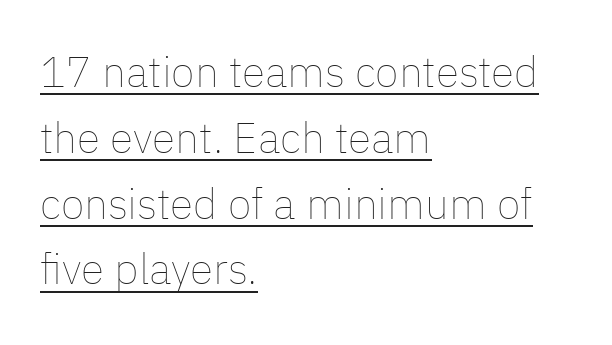
{"italic": "no", "bold": "no", "weight": "thin", "width": "normal", "stroke_contrast": "low", "x_height": "medium", "monospaced": "no", "underline": "yes", "align": "left", "line_spacing": "normal", "line_spacing_ratio": 1.53, "letter_spacing": "normal", "letter_spacing_em": 0.0, "glyph_px": 43}
